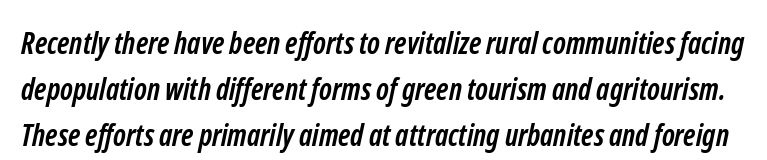
These lines are rendered in a variable-pitch font. Tracking value appears to be zero — textbook default spacing. Horizontal bands of white between lines are of average thickness. Nope, no serifs anywhere on these letters.
